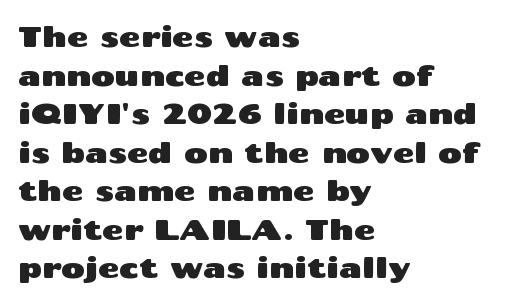
This rendering employs a face without finishing strokes, i.e., a sans-serif. Nobody touched the tracking dial on this one. Summary of vertical rhythm: regular, with standard interline spacing. This sample has the flowing, uneven cadence of proportional lettering. Teacher's note: observe the even left margin — that is flush-left alignment. Every stem runs plumb, perpendicular to the baseline.
